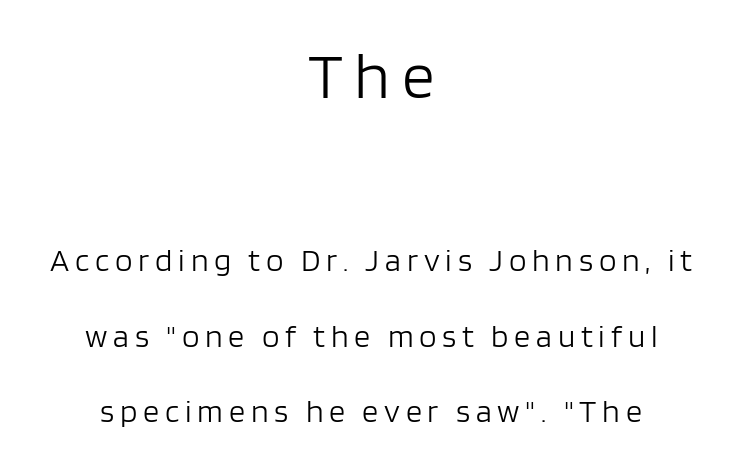
In CSS terms this would be text-align: center. Look at the bottom of the vertical strokes: they stop flat, with no serifs. Varying glyph widths throughout — classic text-font behaviour. Is the lower block the larger one? No — the upper block carries the bigger type.
